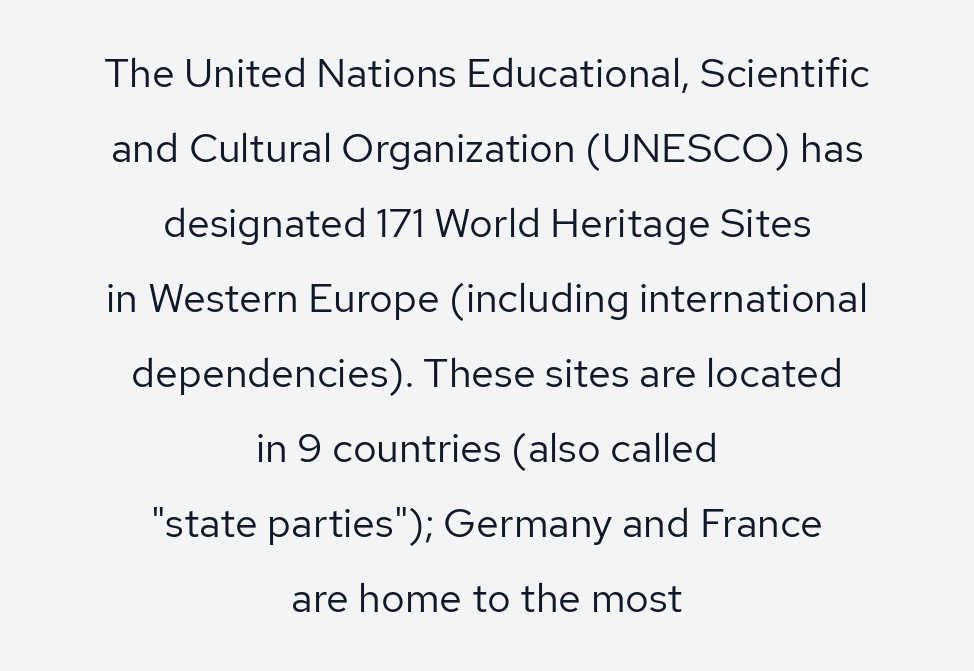
Q: Is the text bold? A: No.
Q: Is the text italic (slanted)? A: No, it is upright.
Q: Is the typeface a serif or a sans-serif typeface? A: Sans-serif.
Q: Is the text underlined? A: No.
Q: How is the paragraph aligned? A: Centered.
Q: Is the spacing between letters normal or unusually wide? A: Normal.
Q: Width (condensed, normal, or wide)? A: Normal.
Q: Stroke contrast? A: Low.
Q: x-height? A: Medium.
Q: Monospaced? A: No.
